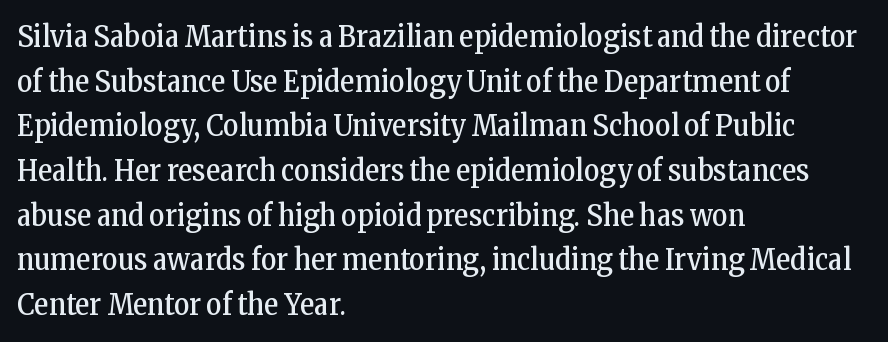
The image shows 30 px regular-weight, condensed serif type, upright; set left-aligned, normal line spacing (1.49x), normal letter spacing, not underlined; low stroke contrast and a medium x-height.
